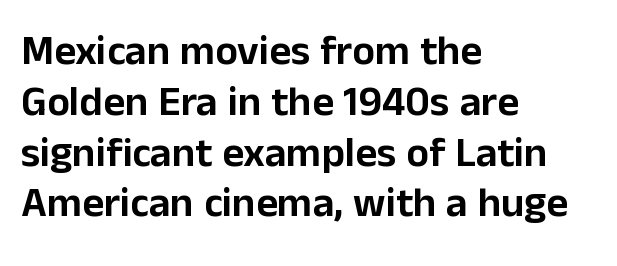
The image shows 42 px sans-serif type, upright; set left-aligned, line spacing 1.21x, normal letter spacing, not underlined; low stroke contrast and a medium x-height.
